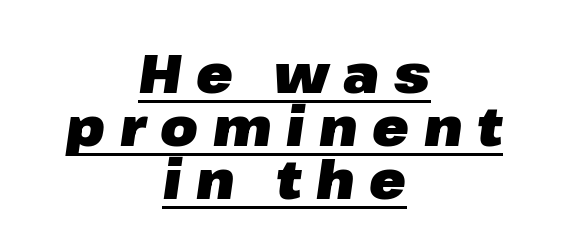
Casual observation: everything's sitting right in the middle. Leading: reduced. A rule runs beneath these lines of type. The text carries the slant typical of an italic or oblique font. Spacing verdict: proportional, widths tailored to each character. The rendering inserts visible extra space after every character.
